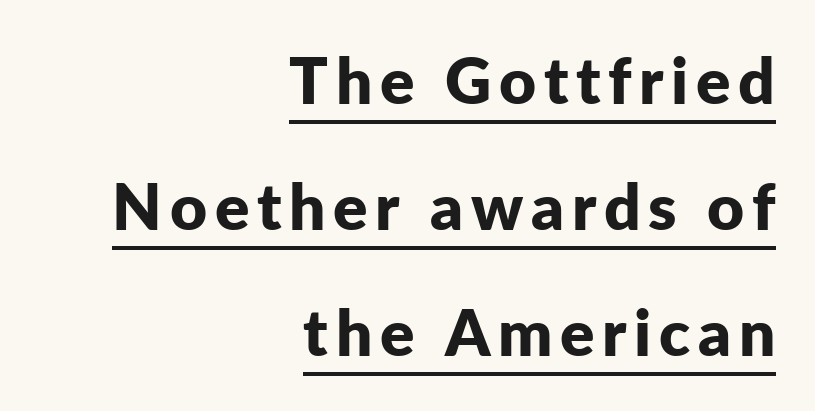
Q: Is the text bold? A: Yes.
Q: Is the text italic (slanted)? A: No, it is upright.
Q: Is the typeface a serif or a sans-serif typeface? A: Sans-serif.
Q: Is the text underlined? A: Yes.
Q: How is the paragraph aligned? A: Right-aligned.
Q: Is the spacing between lines tight, normal or loose? A: Loose.
Q: Width (condensed, normal, or wide)? A: Normal.
Q: Stroke contrast? A: Low.
Q: x-height? A: Medium.
Q: Monospaced? A: No.
